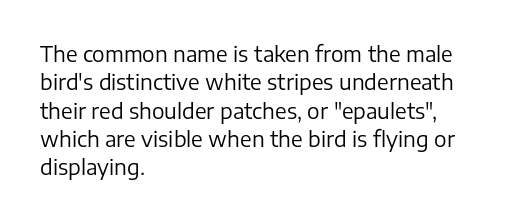
Q: Is the text bold? A: No.
Q: Is the text italic (slanted)? A: No, it is upright.
Q: Is the text underlined? A: No.
Q: How is the paragraph aligned? A: Left-aligned.
Q: Is the spacing between letters normal or unusually wide? A: Normal.
Q: Is the spacing between lines tight, normal or loose? A: Normal.
